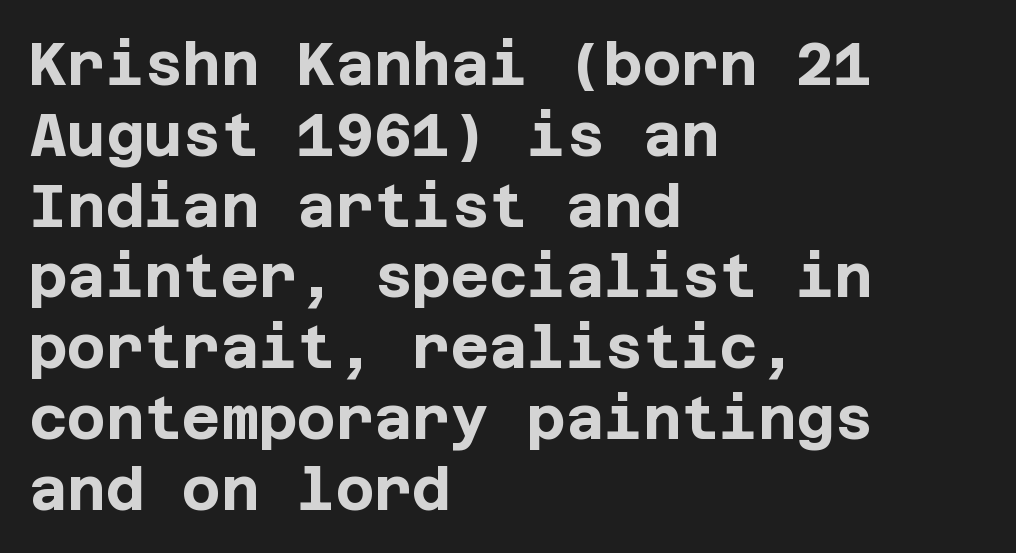
The image shows 59 px bold sans-serif type, upright; set left-aligned, line spacing 1.2x, normal letter spacing, not underlined; low stroke contrast and a large x-height.
